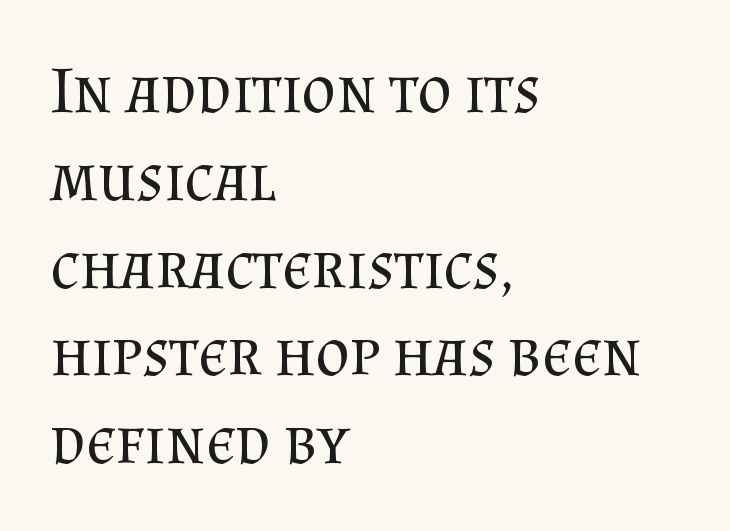
The image shows 66 px regular-weight serif type, upright; set left-aligned, normal line spacing (1.33x), normal letter spacing, not underlined; medium stroke contrast and a small x-height.
